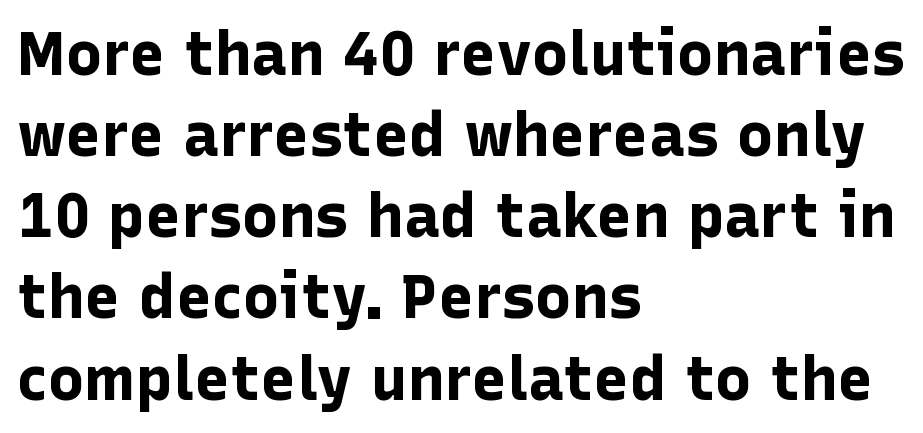
The image shows 61 px bold sans-serif type, upright; set left-aligned, normal line spacing (1.33x), normal letter spacing, not underlined; low stroke contrast and a medium x-height.
